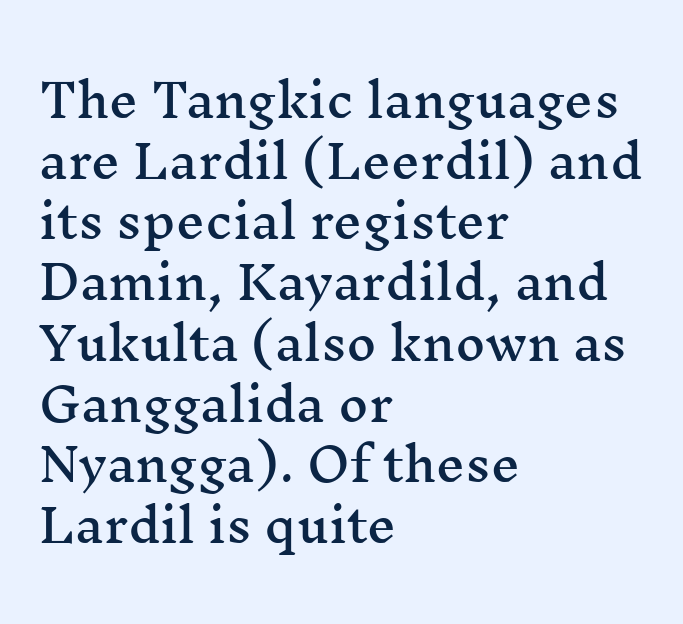
{"serif": "yes", "italic": "no", "width": "wide", "stroke_contrast": "medium", "x_height": "medium", "monospaced": "no", "underline": "no", "align": "left", "line_spacing": "normal", "line_spacing_ratio": 1.32, "letter_spacing": "normal", "letter_spacing_em": 0.0, "glyph_px": 46}
